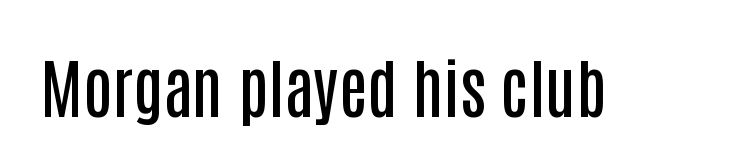
{"serif": "no", "italic": "no", "bold": "semi", "weight": "semibold", "width": "condensed", "stroke_contrast": "low", "x_height": "large", "monospaced": "no", "underline": "no", "letter_spacing": "normal", "letter_spacing_em": 0.0, "glyph_px": 65}
